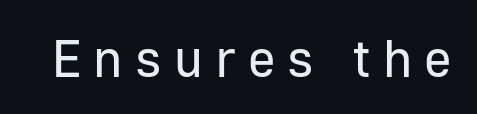
The image shows 53 px regular-weight sans-serif type, upright; set unusually wide letter spacing (+0.23 em), not underlined; low stroke contrast and a medium x-height.
